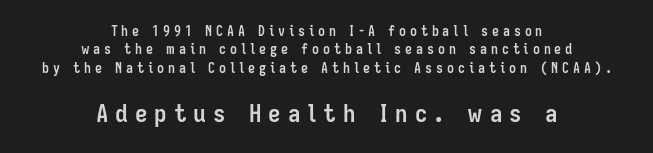
Between one letter and the next there's a generous, obvious gap. The letters stand upright; this is a roman face. Typesetter's note: full bold, strokes at maximum text heaviness. Only glyphs here, with clear space below each row.
